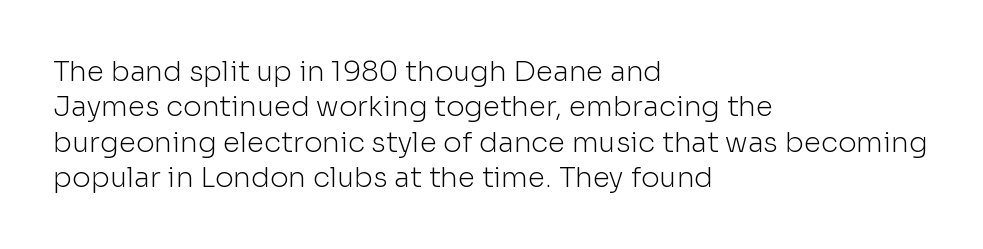
Q: Is the text bold? A: No.
Q: Is the text italic (slanted)? A: No, it is upright.
Q: Is the typeface a serif or a sans-serif typeface? A: Sans-serif.
Q: Is the text underlined? A: No.
Q: How is the paragraph aligned? A: Left-aligned.
Q: Is the spacing between letters normal or unusually wide? A: Normal.
Q: Is the spacing between lines tight, normal or loose? A: Normal.
Q: Width (condensed, normal, or wide)? A: Normal.
Q: Stroke contrast? A: Low.
Q: x-height? A: Medium.
Q: Monospaced? A: No.
